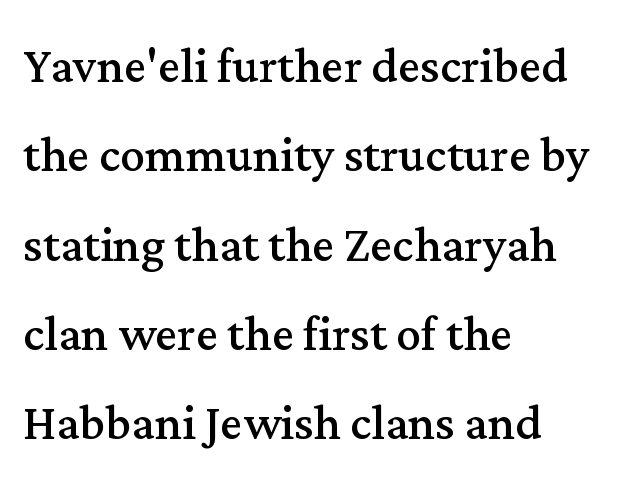
No extra tracking has been applied to these lines. The lettering holds an erect, upright posture throughout. Look at the bottom of the vertical strokes: they flare into serifs here. Reading down the block, your eye returns to a fixed left position each line. Each stroke keeps to a modest, everyday thickness or less.
